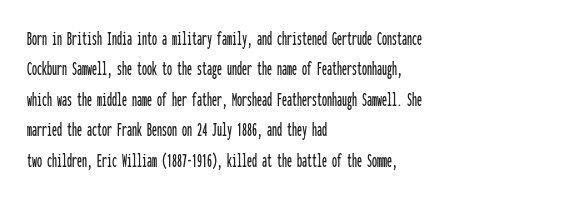
Q: Is the text italic (slanted)? A: No, it is upright.
Q: Is the text underlined? A: No.
Q: How is the paragraph aligned? A: Left-aligned.
Q: Is the spacing between letters normal or unusually wide? A: Normal.
Q: Is the spacing between lines tight, normal or loose? A: Normal.
